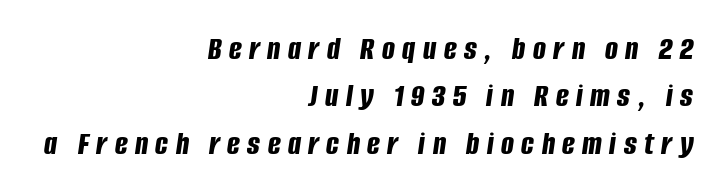
{"italic": "yes", "lean": "right", "slant_degrees": 8, "bold": "yes", "weight": "bold", "width": "condensed", "stroke_contrast": "low", "x_height": "large", "monospaced": "no", "underline": "no", "align": "right", "line_spacing": "normal", "line_spacing_ratio": 1.39, "letter_spacing": "wide", "letter_spacing_em": 0.22, "glyph_px": 34}
